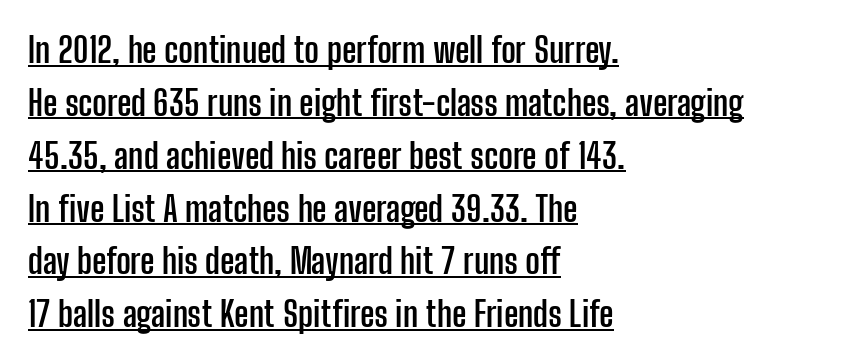
The image shows 35 px semibold, condensed sans-serif type, upright; set left-aligned, normal line spacing (1.51x), normal letter spacing, underlined; low stroke contrast and a medium x-height.
